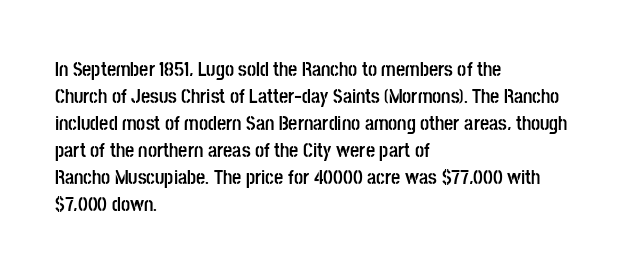
{"italic": "no", "bold": "yes", "underline": "no", "align": "left", "line_spacing": "normal", "line_spacing_ratio": 1.35, "letter_spacing": "normal", "letter_spacing_em": 0.0, "glyph_px": 20}
